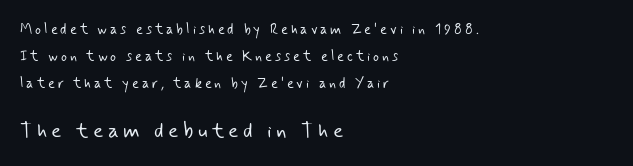
Between one letter and the next there's a generous, obvious gap. On a weight scale, this lands at 450 or below. Type without underlining. The designer gave the closing block more size than the opening block. These lines stand farther apart than default settings would place them. In CSS terms this would be text-align: left.
